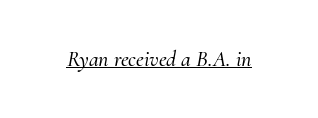
Q: Is the text italic (slanted)? A: Yes, it leans right by about 10 degrees.
Q: Is the text underlined? A: Yes.
Q: Is the spacing between letters normal or unusually wide? A: Normal.
